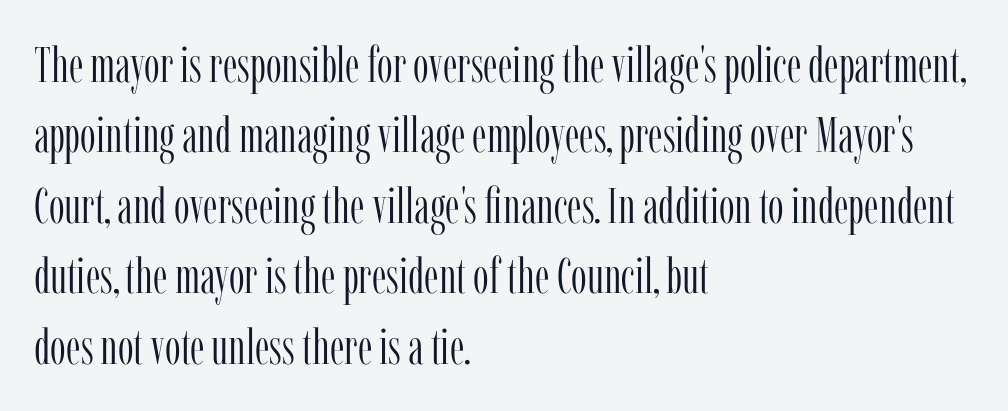
Q: Is the text bold? A: No.
Q: Is the text italic (slanted)? A: No, it is upright.
Q: Is the typeface a serif or a sans-serif typeface? A: Serif.
Q: Is the text underlined? A: No.
Q: How is the paragraph aligned? A: Left-aligned.
Q: Is the spacing between letters normal or unusually wide? A: Normal.
Q: Is the spacing between lines tight, normal or loose? A: Normal.
Q: Width (condensed, normal, or wide)? A: Condensed.
Q: Stroke contrast? A: Low.
Q: x-height? A: Medium.
Q: Monospaced? A: No.
